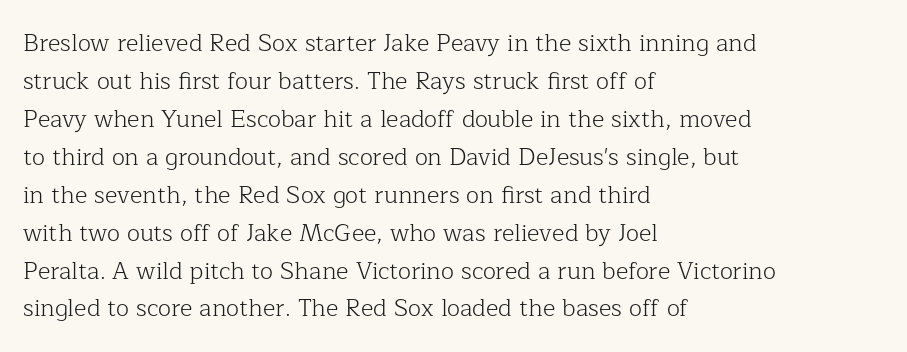
Caption: standard tracking, unaltered. How would I describe the line gaps? Plain and ordinary. Notice how the stems are strictly vertical — no italics here. The typeface has the unassuming heft of standard copy or less. The lines are quadded left.
